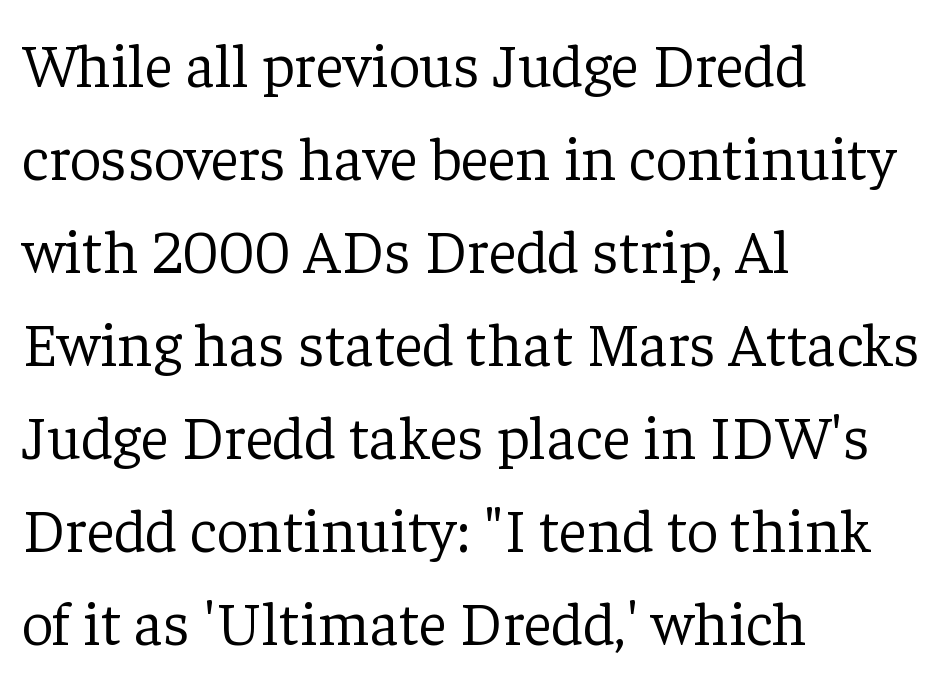
The image shows 62 px light serif type, upright; set left-aligned, normal line spacing (1.5x), normal letter spacing, not underlined; low stroke contrast and a medium x-height.
